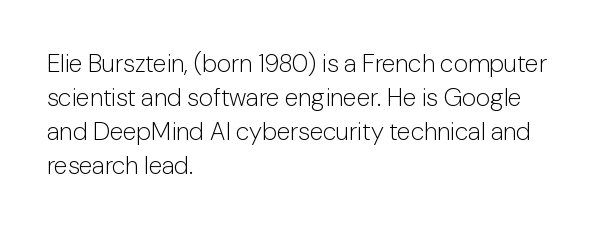
A normal amount of white space separates one row of letters from the next. Honestly, the letter spacing is just normal — you wouldn't notice it. The font's upright variant was chosen for this text. Is this a heavy cut? Hardly; it is regular or lighter. Caption: multi-line text, flush left, ragged right.
